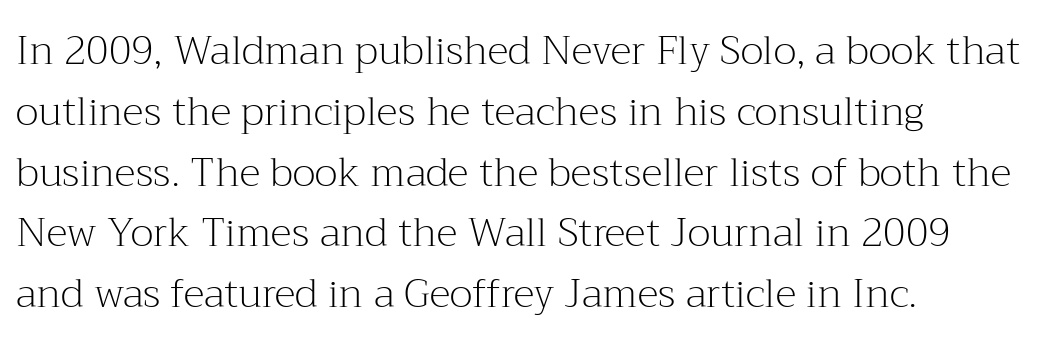
Default kerning and tracking; the words read as compact shapes. The rendering uses a moderate line-height, typical for paragraphs. Nobody drew a line under any word here. Posture: vertical.
